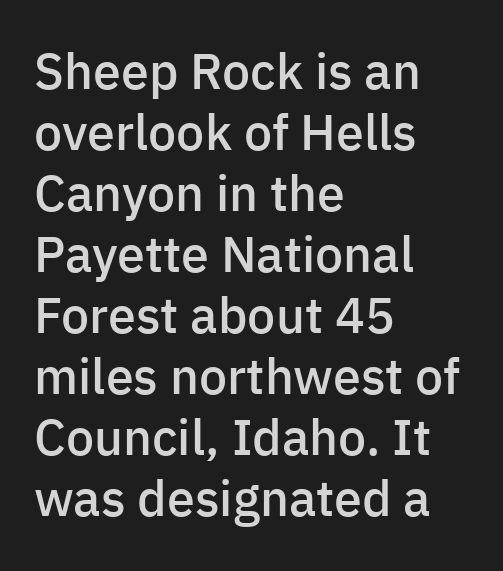
This is roman type, the default non-slanted kind. Just letters on the line, the space beneath them empty. Observe the absence of serifs on each vertical stroke in this sample. The tracking reads as untouched default to a designer's eye. The rendering uses natural spacing where letterforms have individual widths. If you drew a ruler down the left edge, every line would touch it.
